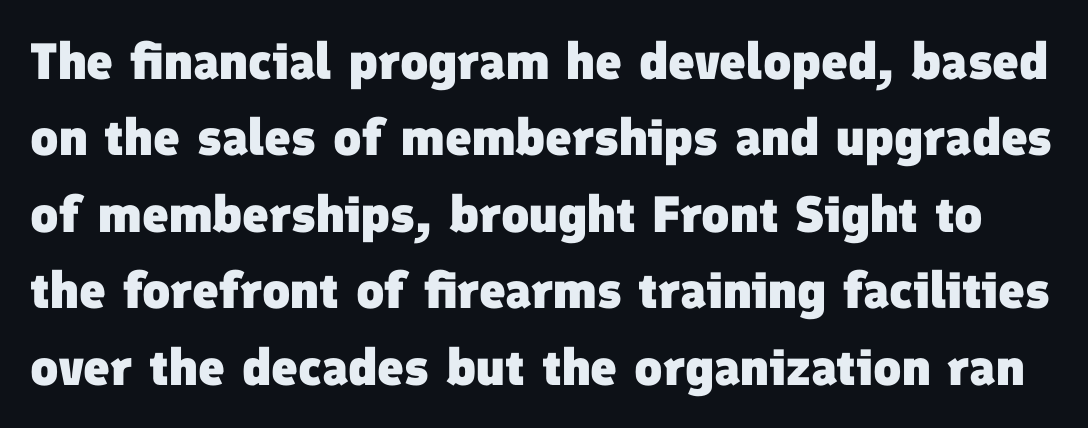
Check under the words: just untouched page. The line-height multiplier appears to be the usual default. Each letter keeps its own natural width here, so spacing adapts to shape. The tracking reads as untouched default to a designer's eye. I'd describe the lettering as bold — thick and assertive. The designer went with a sans here, leaving each stem footless.
